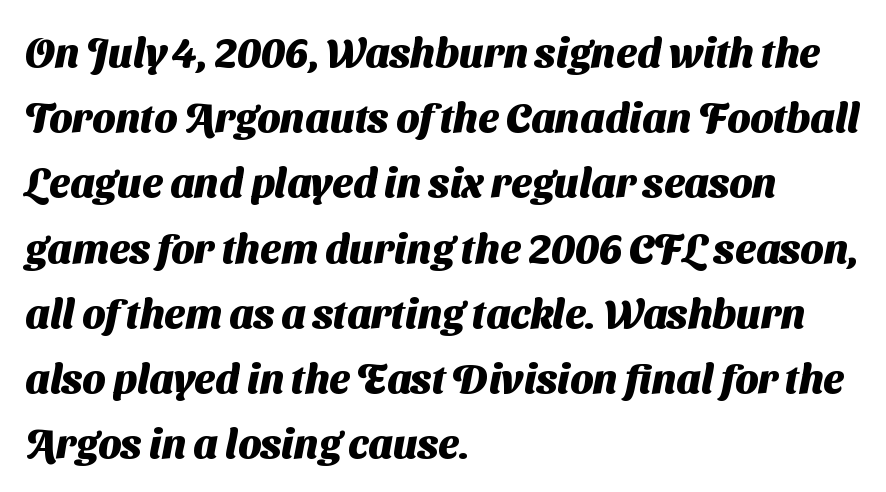
The image shows 41 px heavy sans-serif type; set left-aligned, normal line spacing (1.59x), normal letter spacing, not underlined; medium stroke contrast and a medium x-height.
